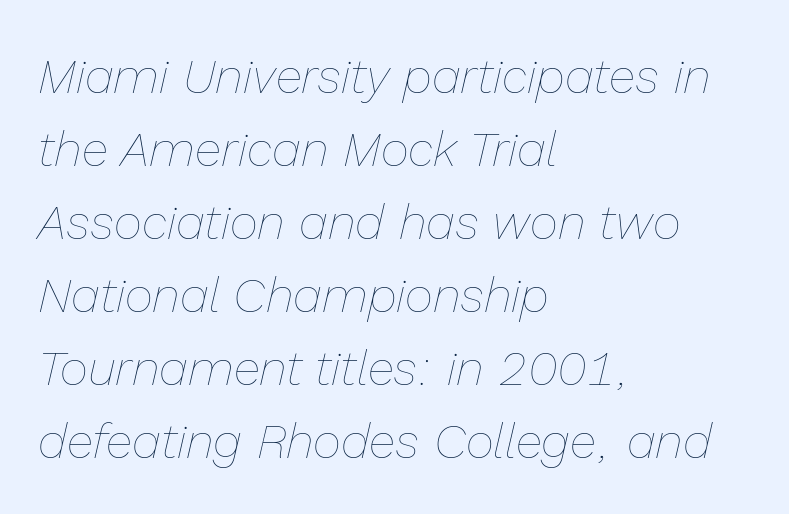
{"italic": "yes", "lean": "right", "slant_degrees": 13, "bold": "no", "weight": "thin", "width": "normal", "stroke_contrast": "low", "x_height": "medium", "monospaced": "no", "underline": "no", "align": "left", "line_spacing": "normal", "line_spacing_ratio": 1.49, "letter_spacing": "normal", "letter_spacing_em": 0.0, "glyph_px": 49}
